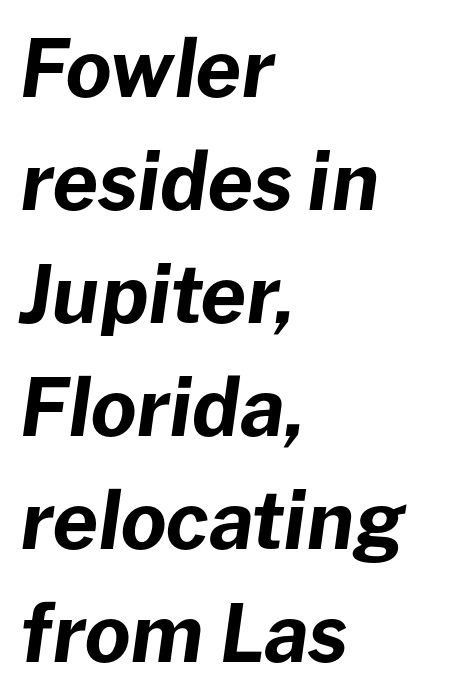
Thick stems and heavy bowls — unmistakably bold. The horizontal fit of the characters is conventional and even. The paragraph shown leans on its left margin. A typesetter would call this proportional, since set widths differ per character. Each row of text sits above clean, open space.
